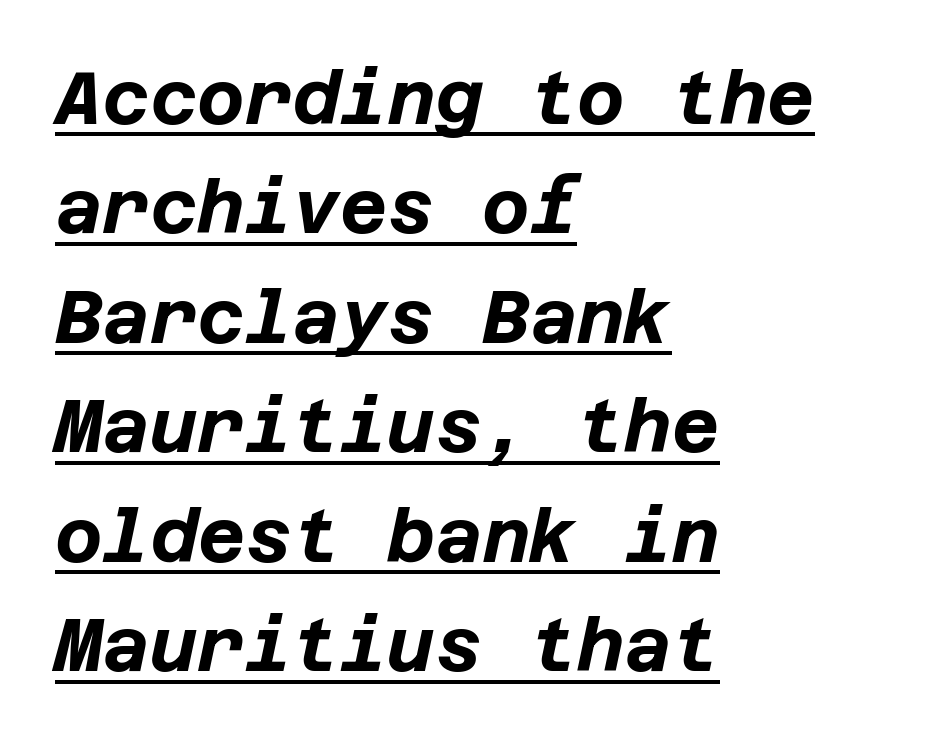
{"italic": "yes", "lean": "right", "slant_degrees": 12, "bold": "yes", "weight": "bold", "width": "normal", "stroke_contrast": "low", "x_height": "large", "underline": "yes", "align": "left", "line_spacing": "normal", "line_spacing_ratio": 1.5, "letter_spacing": "normal", "letter_spacing_em": 0.0, "glyph_px": 73}
